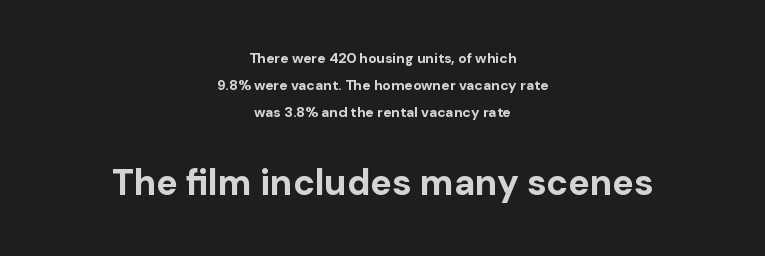
{"serif": "no", "italic": "no", "bold": "yes", "weight": "bold", "width": "normal", "stroke_contrast": "low", "x_height": "medium", "monospaced": "no", "underline": "no", "align": "center", "line_spacing": "loose", "line_spacing_ratio": 1.93, "letter_spacing": "normal", "letter_spacing_em": 0.0, "larger_block": "second", "size_ratio": 2.57, "glyph_px": 36}
